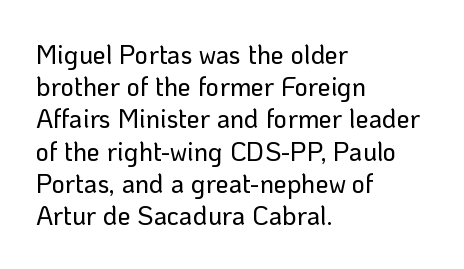
The image shows 26 px text type, upright; set left-aligned, line spacing 1.24x, normal letter spacing, not underlined.
